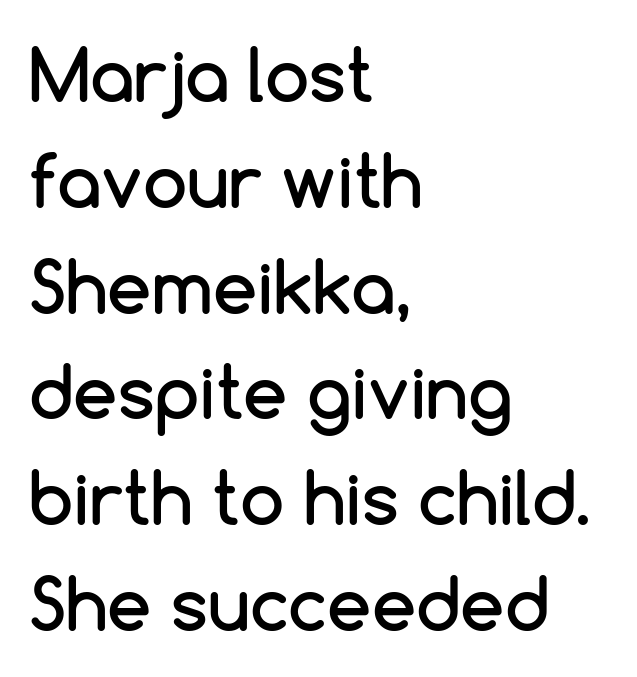
The designer went with a sans here, leaving each stem footless. Looks like regular typesetting: each glyph gets only the width it needs. These lines are set flush left with a ragged right edge. No word sits above an underline.
